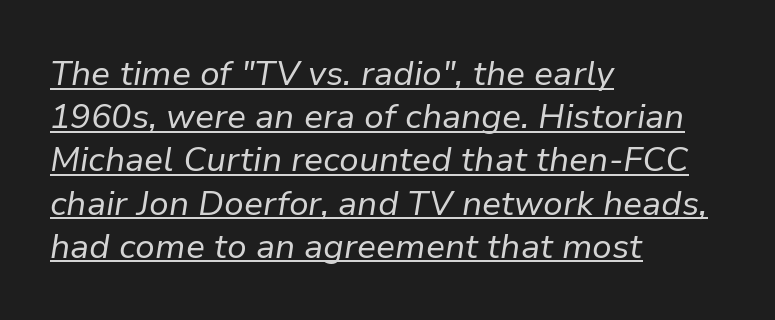
The image shows 34 px regular-weight type, italic (leaning right); set left-aligned, normal line spacing (1.27x), normal letter spacing, underlined; low stroke contrast and a medium x-height.
